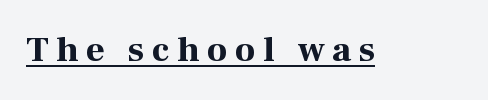
The image shows 36 px bold serif type, upright; set unusually wide letter spacing (+0.21 em), underlined; high stroke contrast and a medium x-height.
